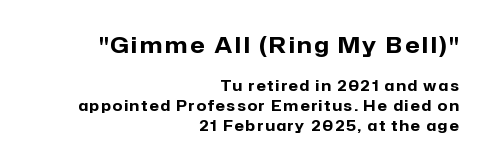
The image shows 21 px bold type, upright; set right-aligned, normal line spacing (1.41x), not underlined; the first (top) block is 1.5x larger.
